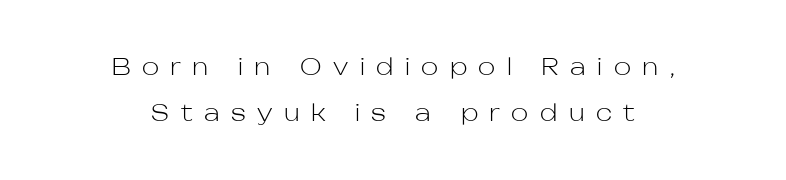
This rendering features lettering with no underline. Weight: not bold — regular or lighter. What's the leading like? Stretched, with rows far apart. Letter spacing: wide. Notice how the stems are strictly vertical — no italics here. The paragraph has two soft edges and a firm central axis.
